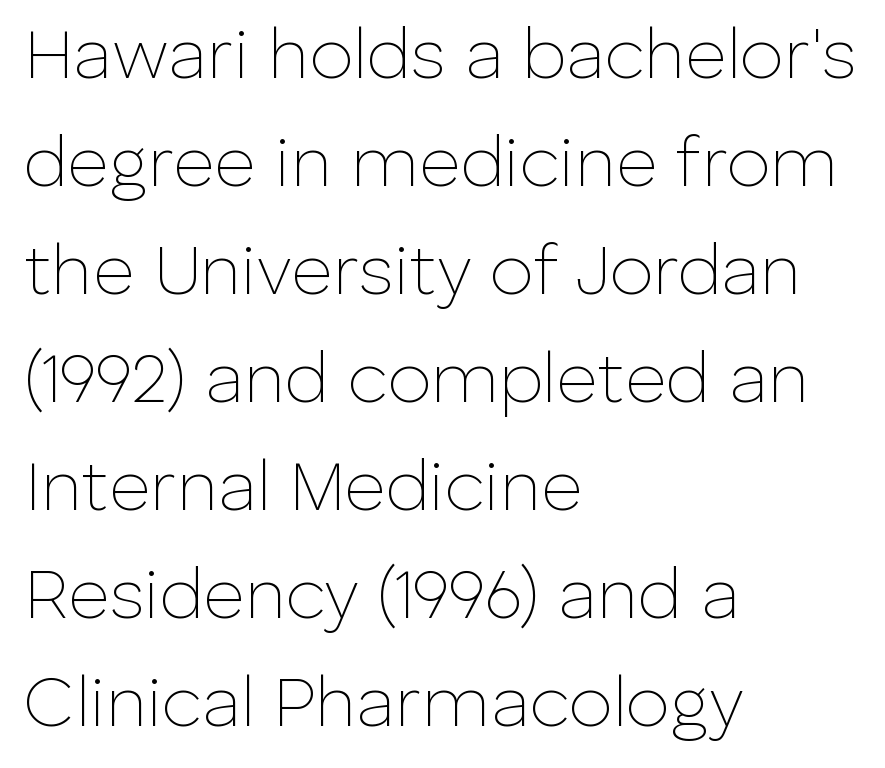
Do the letters lean? They stand straight. The text was rendered using a sans face with plain stroke endings. Is the type heavy? It reads as light-to-regular instead. The leading is moderate, giving the passage an even texture. Horizontal alignment here is leftward, the default for most running prose. Is this a fixed-width face? No — the glyphs have proportional, varying widths.
